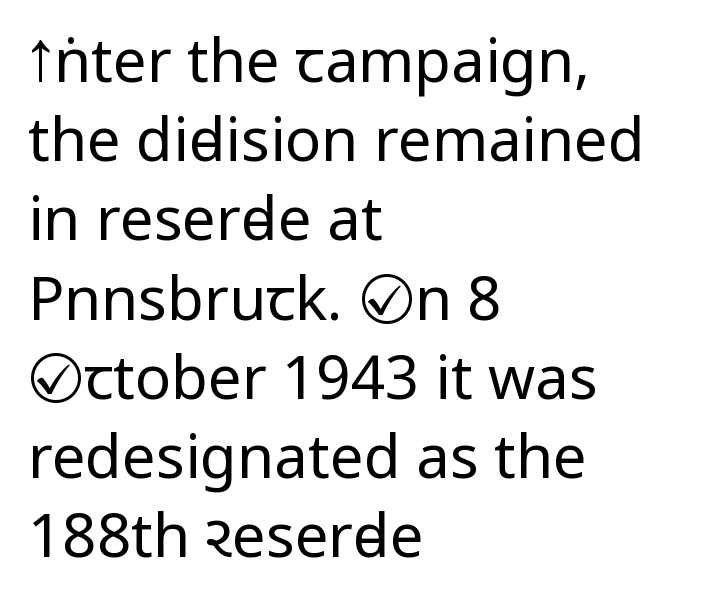
Tracking here is standard; glyphs follow each other at the usual distance. The compositor pushed each line to the left boundary. Type without underlining. A quiet, ordinary-to-light weight characterises the typeface. Posture: upright roman.
